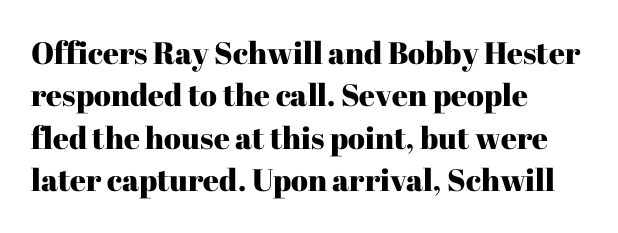
{"serif": "yes", "italic": "no", "width": "normal", "stroke_contrast": "high", "x_height": "medium", "monospaced": "no", "underline": "no", "align": "left", "line_spacing": "normal", "line_spacing_ratio": 1.37, "letter_spacing": "normal", "letter_spacing_em": 0.0, "glyph_px": 31}
